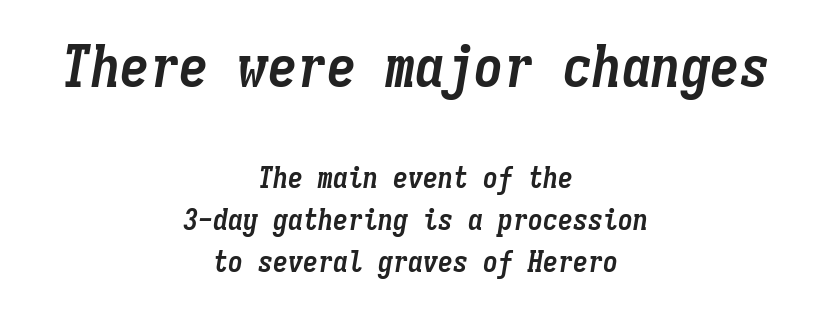
{"italic": "yes", "lean": "right", "slant_degrees": 9, "bold": "yes", "weight": "semibold", "width": "condensed", "stroke_contrast": "low", "x_height": "medium", "monospaced": "yes", "underline": "no", "align": "center", "line_spacing": "normal", "line_spacing_ratio": 1.39, "letter_spacing": "normal", "letter_spacing_em": 0.0, "larger_block": "first", "size_ratio": 1.97, "glyph_px": 59}
